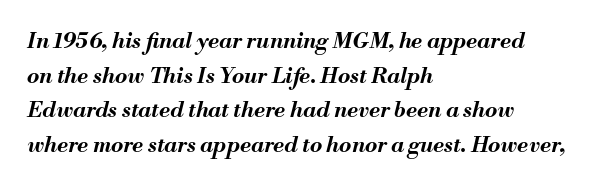
Q: Is the text bold? A: Yes.
Q: Is the text italic (slanted)? A: Yes, it leans right by about 13 degrees.
Q: Is the text underlined? A: No.
Q: How is the paragraph aligned? A: Left-aligned.
Q: Is the spacing between letters normal or unusually wide? A: Normal.
Q: Is the spacing between lines tight, normal or loose? A: Normal.
